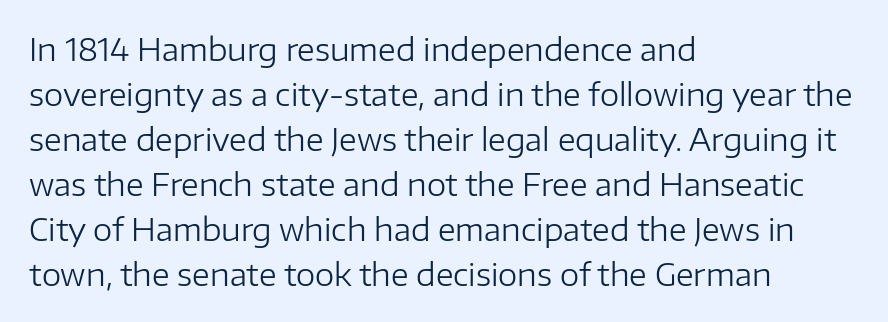
The image shows 31 px regular-weight sans-serif type, upright; set left-aligned, normal line spacing (1.45x), normal letter spacing, not underlined; low stroke contrast and a medium x-height.
